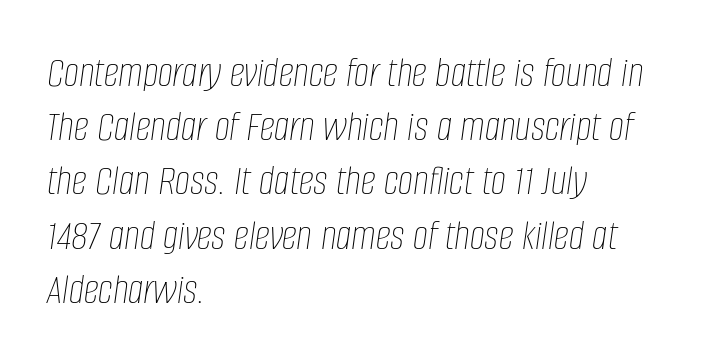
{"italic": "yes", "lean": "right", "slant_degrees": 8, "bold": "no", "weight": "thin", "width": "condensed", "stroke_contrast": "low", "x_height": "large", "monospaced": "no", "underline": "no", "align": "left", "line_spacing": "normal", "line_spacing_ratio": 1.26, "letter_spacing": "normal", "letter_spacing_em": 0.0, "glyph_px": 43}
